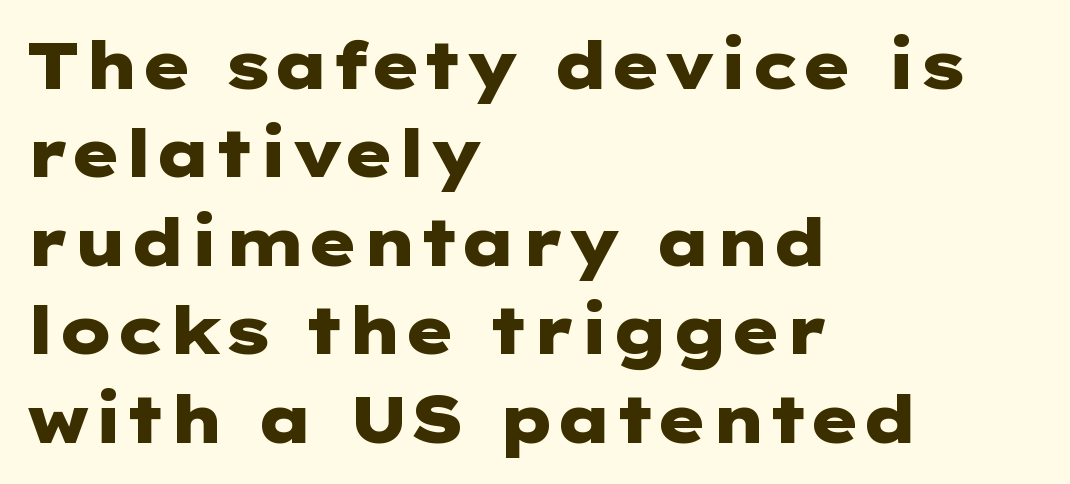
{"serif": "no", "italic": "no", "bold": "yes", "weight": "heavy", "width": "wide", "stroke_contrast": "low", "x_height": "medium", "underline": "no", "align": "left", "line_spacing": "normal", "line_spacing_ratio": 1.36, "letter_spacing": "normal", "letter_spacing_em": 0.0, "glyph_px": 65}
